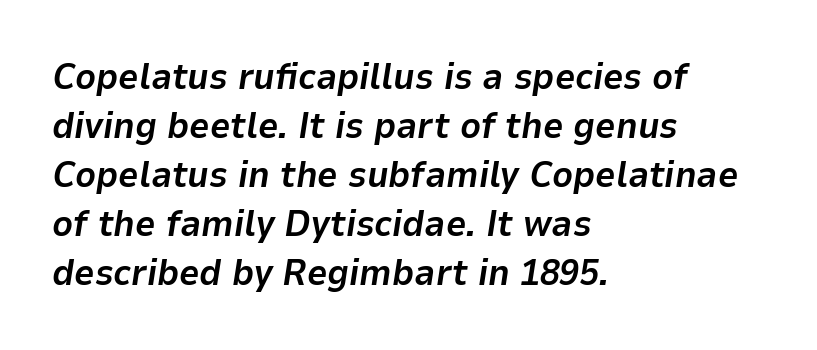
{"italic": "yes", "lean": "right", "slant_degrees": 9, "bold": "yes", "weight": "bold", "width": "normal", "stroke_contrast": "low", "x_height": "medium", "monospaced": "no", "underline": "no", "align": "left", "line_spacing": "normal", "line_spacing_ratio": 1.36, "letter_spacing": "normal", "letter_spacing_em": 0.0, "glyph_px": 36}
